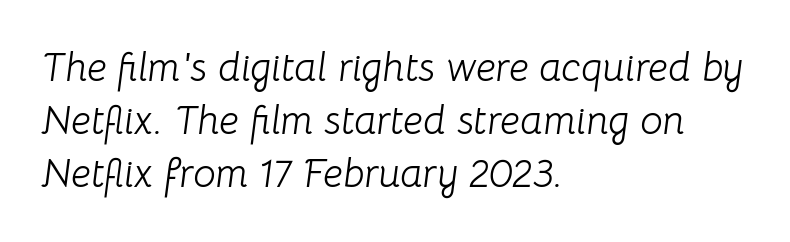
Characters follow at the spacing the type designer built in. Line starts are locked; line ends wander. The rendering applies a slant to the glyphs. The face looks like a standard text weight, possibly lighter. The line-height multiplier appears to be the usual default.
